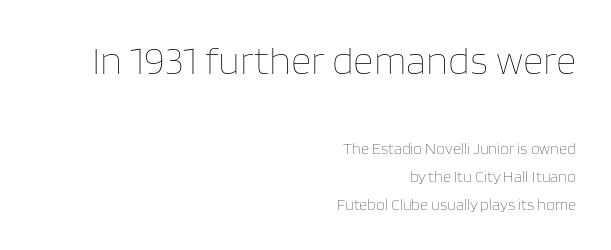
Q: Is the text bold? A: No.
Q: Is the text italic (slanted)? A: No, it is upright.
Q: Is the text underlined? A: No.
Q: How is the paragraph aligned? A: Right-aligned.
Q: Is the spacing between letters normal or unusually wide? A: Normal.
Q: Which block of text is set in a larger size, the first (top) or the second (bottom)? A: The first (top) one.
Q: Width (condensed, normal, or wide)? A: Normal.
Q: Stroke contrast? A: Low.
Q: x-height? A: Large.
Q: Monospaced? A: No.
